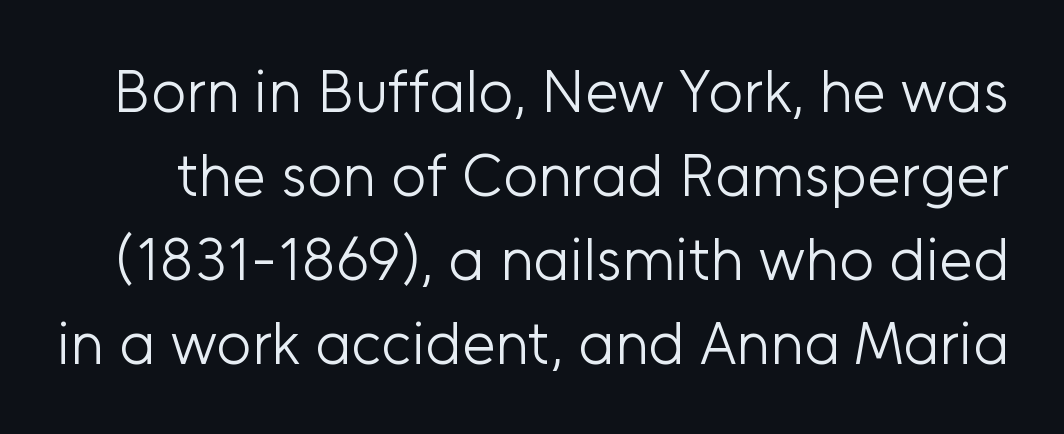
The image shows 60 px light sans-serif type, upright; set normal line spacing (1.4x), normal letter spacing, not underlined; low stroke contrast and a medium x-height.
